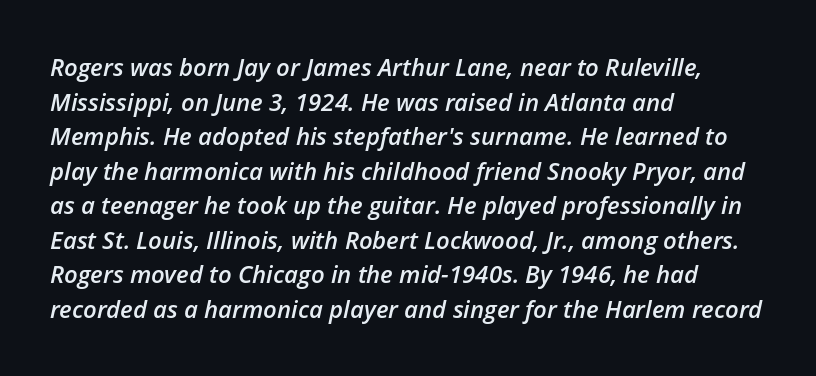
Q: Is the text bold? A: Semi-bold.
Q: Is the text italic (slanted)? A: Yes, it leans right by about 12 degrees.
Q: Is the text underlined? A: No.
Q: How is the paragraph aligned? A: Left-aligned.
Q: Is the spacing between letters normal or unusually wide? A: Normal.
Q: Is the spacing between lines tight, normal or loose? A: Normal.
